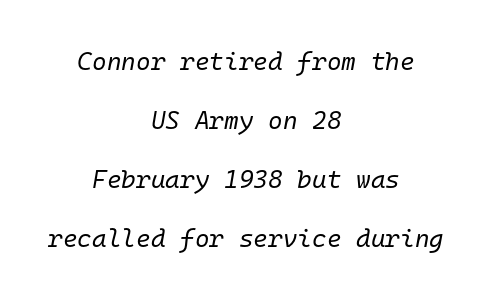
{"italic": "yes", "lean": "right", "slant_degrees": 10, "bold": "no", "underline": "no", "align": "center", "line_spacing": "loose", "line_spacing_ratio": 2.36, "letter_spacing": "normal", "letter_spacing_em": 0.0, "glyph_px": 25}
